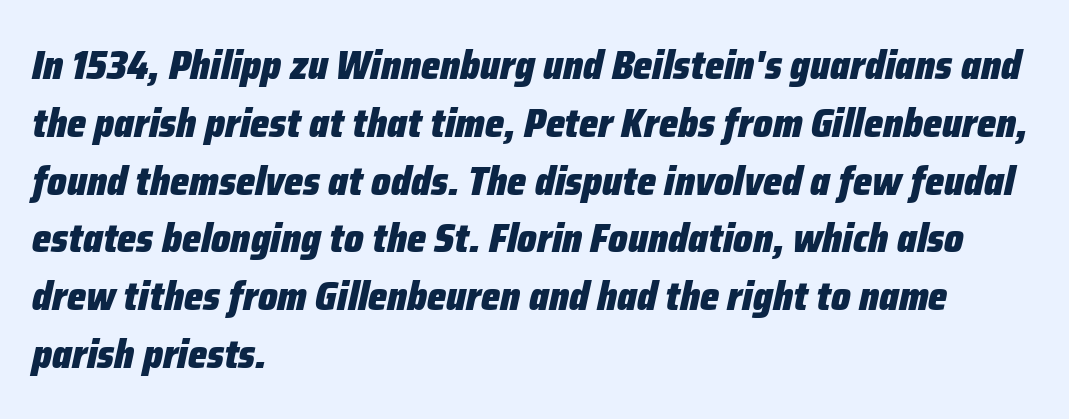
Q: Is the text bold? A: Yes.
Q: Is the text italic (slanted)? A: Yes, it leans right by about 12 degrees.
Q: Is the text underlined? A: No.
Q: How is the paragraph aligned? A: Left-aligned.
Q: Is the spacing between letters normal or unusually wide? A: Normal.
Q: Is the spacing between lines tight, normal or loose? A: Normal.
Q: Width (condensed, normal, or wide)? A: Condensed.
Q: Stroke contrast? A: Low.
Q: x-height? A: Medium.
Q: Monospaced? A: No.
